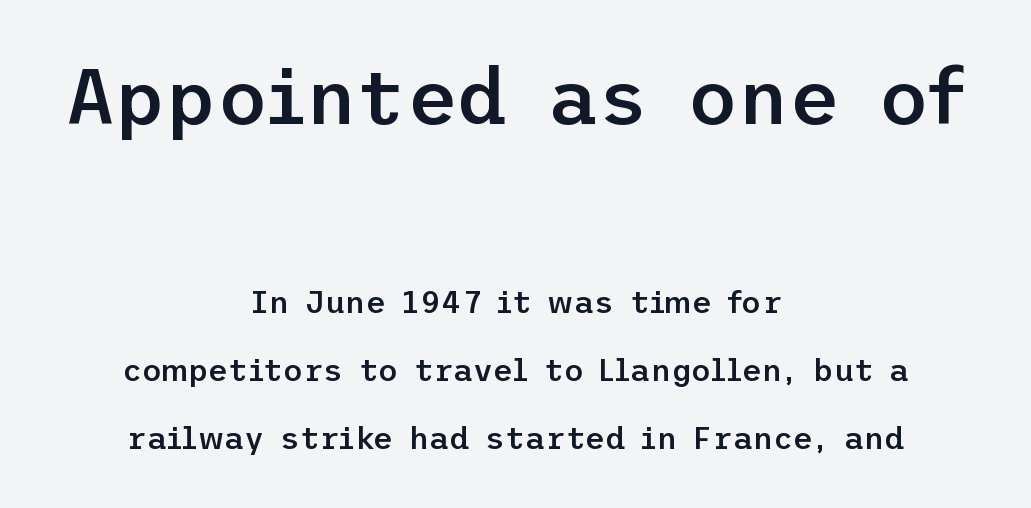
Larger block? The one above; the one below is distinctly smaller. One glance says open: line gaps are wider than usual. Short and long lines alike share a common midpoint. Examine the stroke ends and you'll find no serifs.
